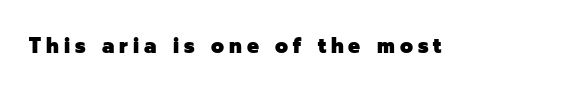
{"italic": "no", "bold": "yes", "underline": "no", "letter_spacing": "wide", "letter_spacing_em": 0.24, "glyph_px": 21}
